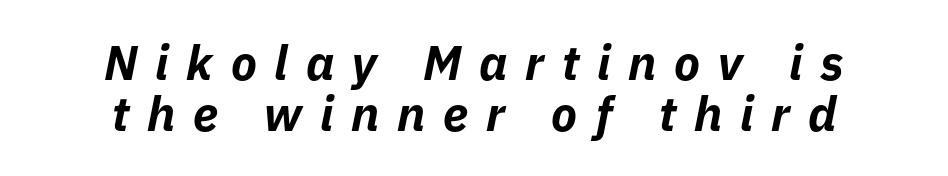
The image shows 48 px bold type, italic (leaning right); set centered, tight line spacing (1.07x), unusually wide letter spacing (+0.37 em), not underlined; low stroke contrast and a medium x-height.
